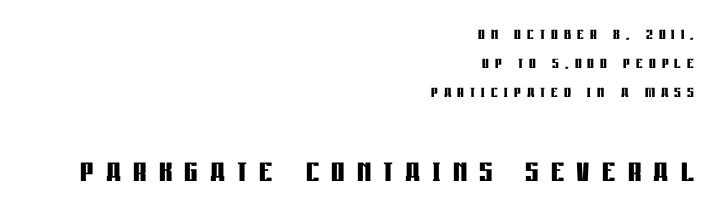
The image shows 42 px semibold, condensed sans-serif type, upright; set right-aligned, normal line spacing (1.39x), unusually wide letter spacing (+0.29 em), not underlined; the second (bottom) block is 2.0x larger; low stroke contrast and a large x-height.
